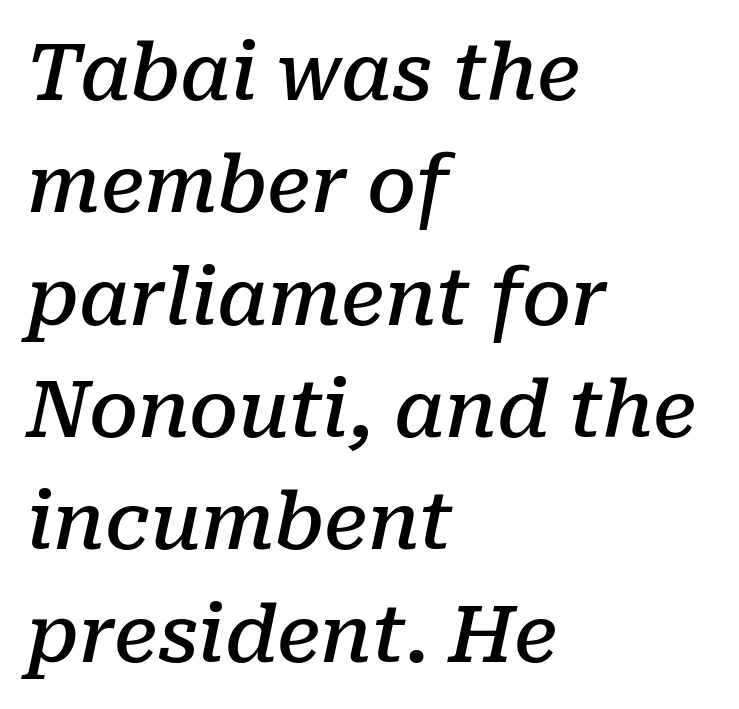
Anything drawn beneath the words? Only blank space. Vertical spacing — default. Between one letter and the next there's only the usual sliver of space. These words are printed semibold, heavier than regular yet not bold. A classic flush-left, rag-right setting is used for this passage.
